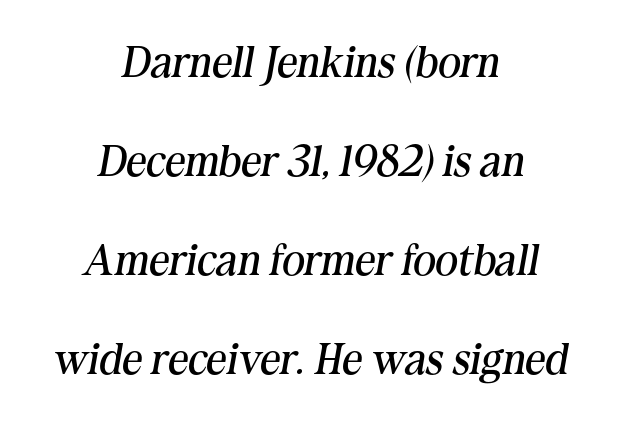
{"serif": "yes", "italic": "yes", "lean": "right", "slant_degrees": 10, "bold": "no", "weight": "regular", "width": "normal", "stroke_contrast": "medium", "x_height": "medium", "monospaced": "no", "underline": "no", "align": "center", "line_spacing": "loose", "line_spacing_ratio": 2.25, "letter_spacing": "normal", "letter_spacing_em": 0.0, "glyph_px": 44}
